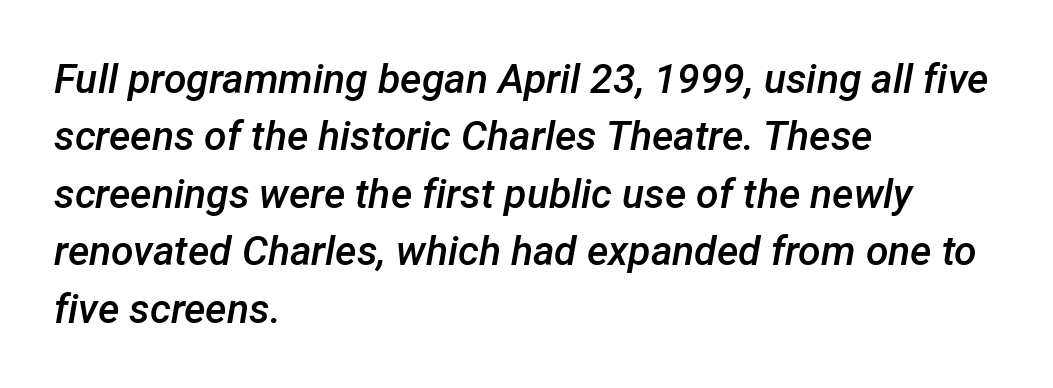
The image shows 41 px semibold type, italic (leaning right); set left-aligned, normal line spacing (1.4x), normal letter spacing, not underlined; low stroke contrast and a medium x-height.
